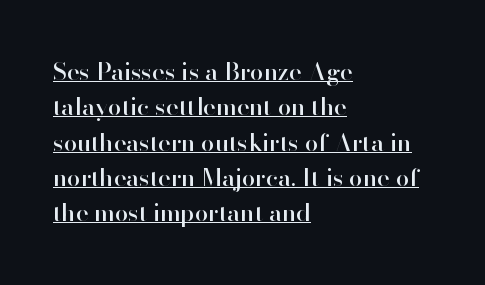
Q: Is the text italic (slanted)? A: No, it is upright.
Q: Is the text underlined? A: Yes.
Q: How is the paragraph aligned? A: Left-aligned.
Q: Is the spacing between letters normal or unusually wide? A: Normal.
Q: Is the spacing between lines tight, normal or loose? A: Normal.
